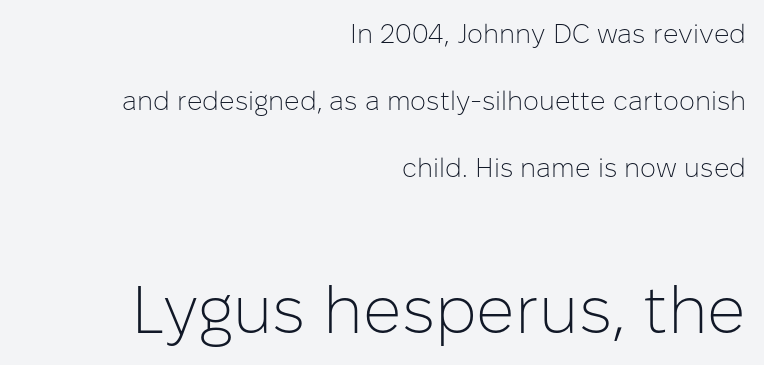
The face used here is rendered with its standard letterfit. What's the leading like? Stretched, with rows far apart. Teacher's note: observe the even right margin — that is flush-right alignment. These lines are rendered in a variable-pitch font.
